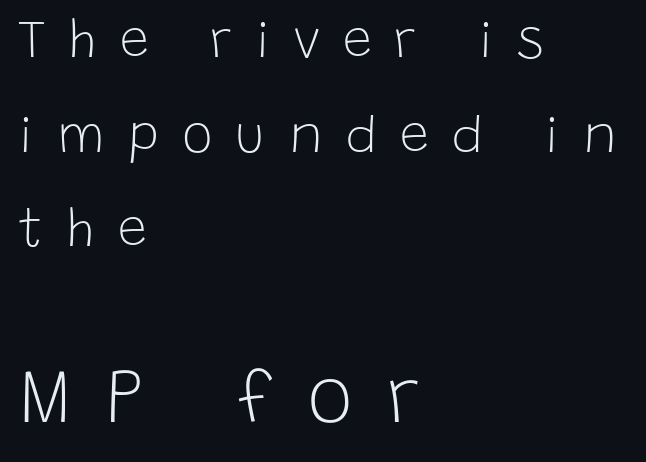
The image shows 78 px light sans-serif type, upright; set left-aligned, line spacing 1.82x, unusually wide letter spacing (+0.44 em), not underlined; the second (bottom) block is 1.5x larger; low stroke contrast and a large x-height.
